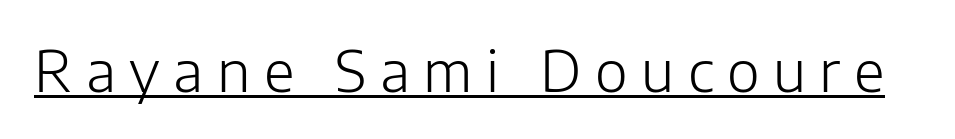
Q: Is the text bold? A: No.
Q: Is the text italic (slanted)? A: No, it is upright.
Q: Is the typeface a serif or a sans-serif typeface? A: Sans-serif.
Q: Is the text underlined? A: Yes.
Q: Is the spacing between letters normal or unusually wide? A: Unusually wide.
Q: Width (condensed, normal, or wide)? A: Normal.
Q: Stroke contrast? A: Low.
Q: x-height? A: Medium.
Q: Monospaced? A: No.
